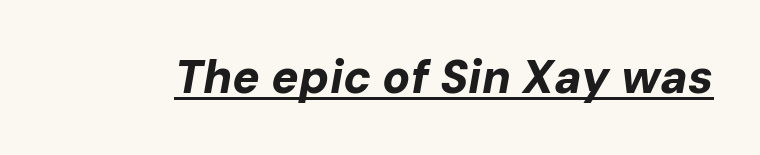
Compared with an ordinary text face, these strokes are far heavier — a full bold. This sample uses an oblique cut, with every glyph tilted off the vertical. Between one letter and the next there's only the usual sliver of space. You could not count columns in this text — the font is proportionally spaced.
